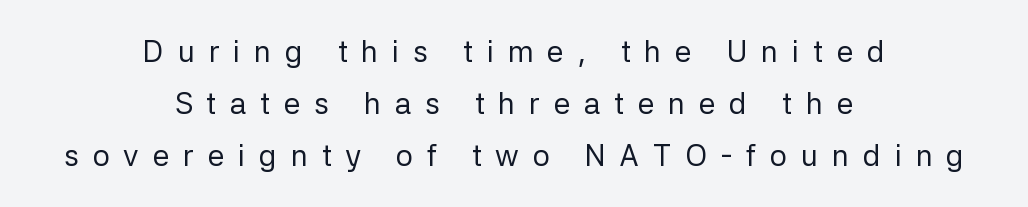
The typesetting does not lean heavy: it is not bold. Every row of glyphs is offset so its center matches the block's center. Note the varied advance widths — an 'i' is clearly narrower than an 'm'. Tracking here is generous; glyphs stand well apart from one another. The typeface chosen for these lines omits serifs.
